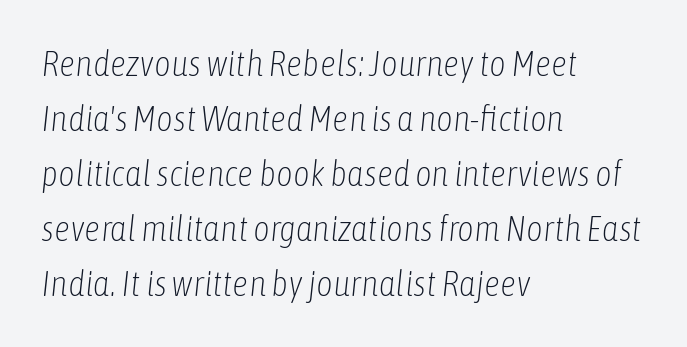
Q: Is the text bold? A: No.
Q: Is the text italic (slanted)? A: Yes, it leans right by about 6 degrees.
Q: Is the text underlined? A: No.
Q: How is the paragraph aligned? A: Left-aligned.
Q: Is the spacing between letters normal or unusually wide? A: Normal.
Q: Is the spacing between lines tight, normal or loose? A: Normal.
Q: Width (condensed, normal, or wide)? A: Condensed.
Q: Stroke contrast? A: Low.
Q: x-height? A: Medium.
Q: Monospaced? A: No.
